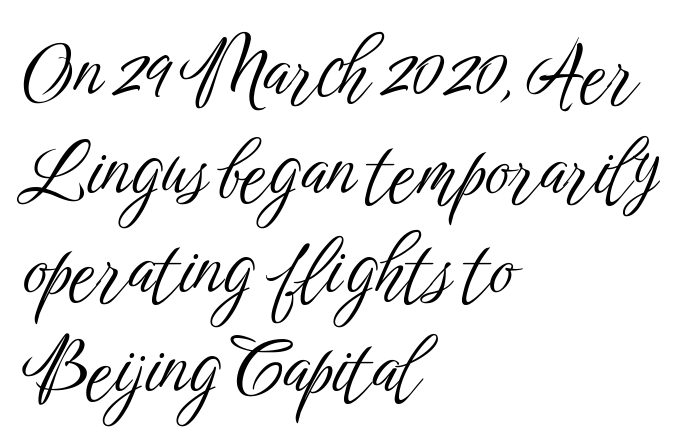
Q: Is the text bold? A: No.
Q: Is the text italic (slanted)? A: Yes.
Q: Is the typeface a serif or a sans-serif typeface? A: Sans-serif.
Q: Is the text underlined? A: No.
Q: How is the paragraph aligned? A: Left-aligned.
Q: Is the spacing between letters normal or unusually wide? A: Normal.
Q: Is the spacing between lines tight, normal or loose? A: Normal.
Q: Width (condensed, normal, or wide)? A: Condensed.
Q: Stroke contrast? A: Low.
Q: x-height? A: Medium.
Q: Monospaced? A: No.
